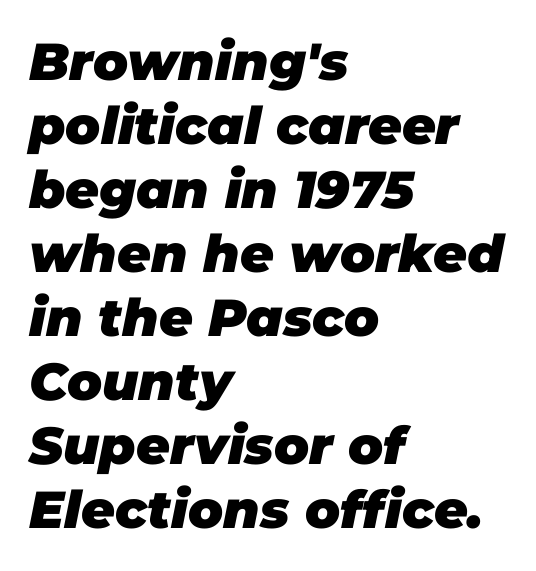
The typesetting leans heavy: a genuine bold. Every row of glyphs begins at an identical x-position on the left. The letters sit at their default tracking, neither squeezed nor spread. The glyphs are unaccompanied by any horizontal stroke below them.
